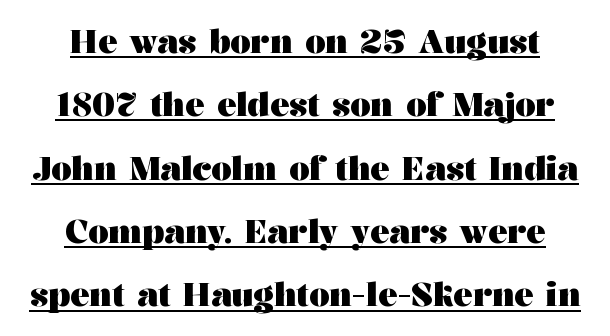
The image shows 32 px heavy, wide serif type, upright; set centered, loose line spacing (1.98x), normal letter spacing, underlined; medium stroke contrast and a medium x-height.
